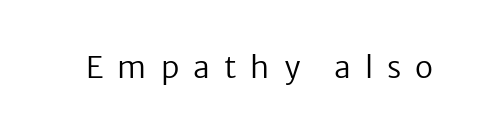
{"serif": "no", "italic": "no", "bold": "no", "weight": "regular", "width": "normal", "stroke_contrast": "low", "x_height": "medium", "monospaced": "no", "underline": "no", "letter_spacing": "wide", "letter_spacing_em": 0.47, "glyph_px": 30}
